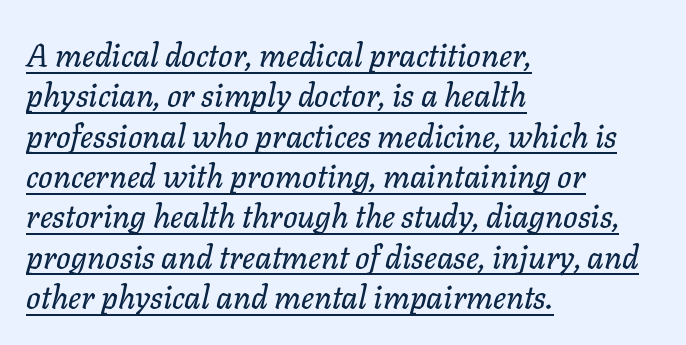
{"italic": "yes", "lean": "right", "slant_degrees": 11, "width": "normal", "stroke_contrast": "low", "x_height": "medium", "monospaced": "no", "underline": "yes", "align": "left", "line_spacing": "normal", "line_spacing_ratio": 1.26, "letter_spacing": "normal", "letter_spacing_em": 0.0, "glyph_px": 32}
